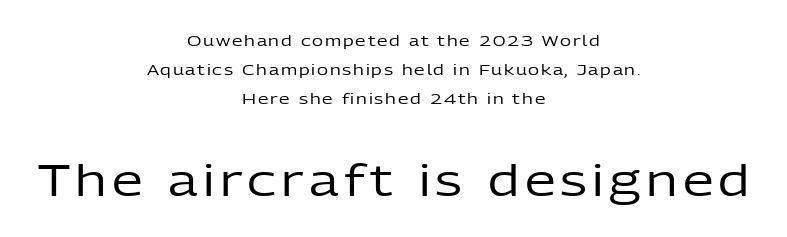
{"serif": "no", "italic": "no", "bold": "no", "weight": "regular", "width": "normal", "stroke_contrast": "low", "x_height": "medium", "monospaced": "no", "underline": "no", "align": "center", "line_spacing": "loose", "line_spacing_ratio": 1.92, "larger_block": "second", "size_ratio": 2.93, "glyph_px": 44}
